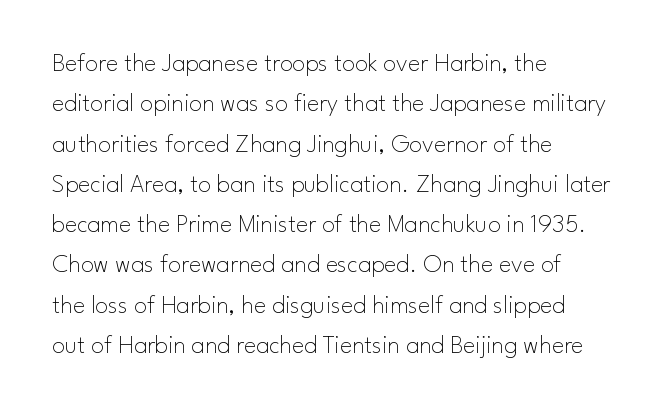
Check the space under the baseline: it is left empty. The type sits square on the baseline with zero lean. Line spacing here is normal. Casual observation: everything's shoved over to the left. Honestly, the letter spacing is just normal — you wouldn't notice it.
